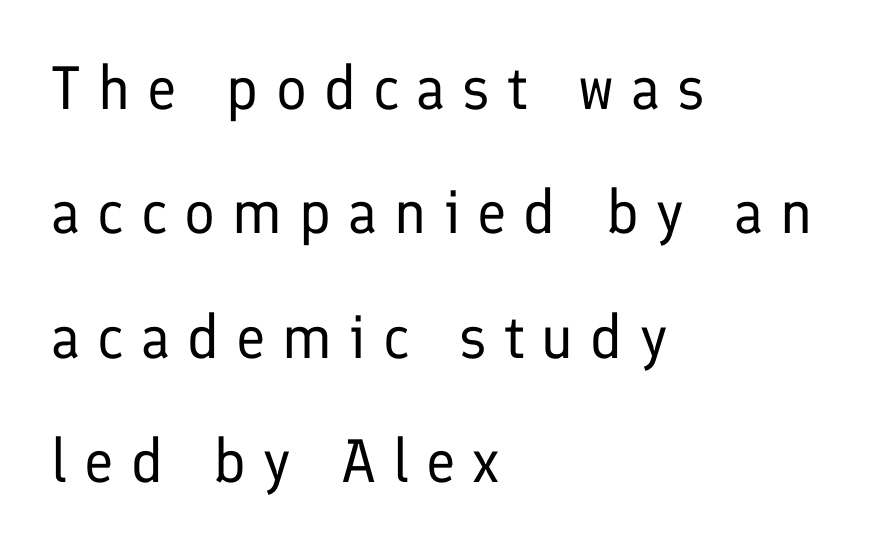
The image shows 61 px regular-weight sans-serif type, upright; set left-aligned, loose line spacing (2.04x), unusually wide letter spacing (+0.28 em), not underlined; low stroke contrast and a medium x-height.
